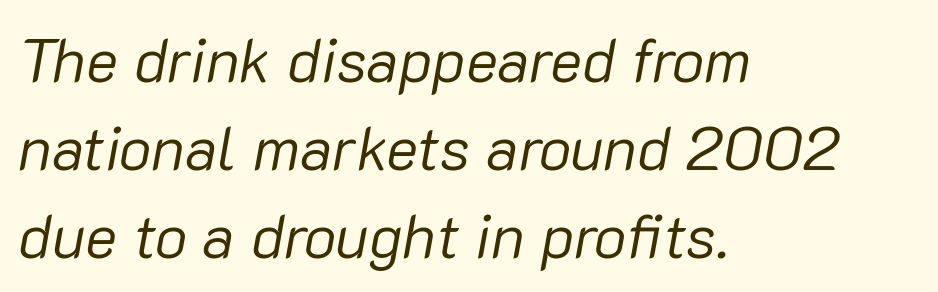
The image shows 61 px regular-weight type, italic (leaning right); set left-aligned, normal line spacing (1.44x), normal letter spacing, not underlined; low stroke contrast and a medium x-height.
